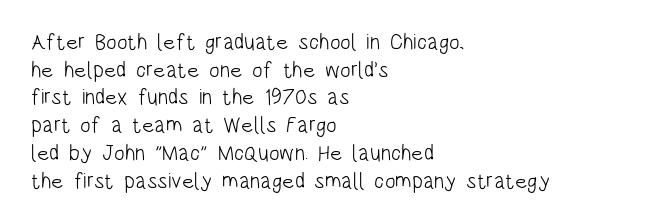
Q: Is the text bold? A: No.
Q: Is the text italic (slanted)? A: No, it is upright.
Q: Is the text underlined? A: No.
Q: How is the paragraph aligned? A: Left-aligned.
Q: Is the spacing between letters normal or unusually wide? A: Normal.
Q: Is the spacing between lines tight, normal or loose? A: Normal.
